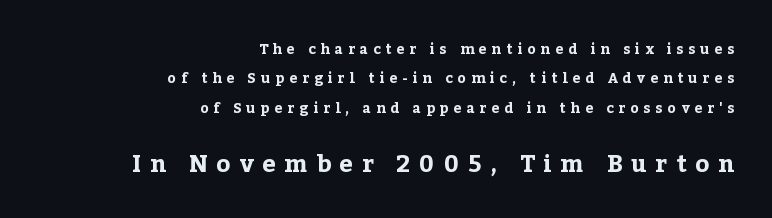
The image shows 24 px bold type, upright; set right-aligned, loose line spacing (2.1x), unusually wide letter spacing (+0.36 em), not underlined; the second (bottom) block is 1.71x larger.
